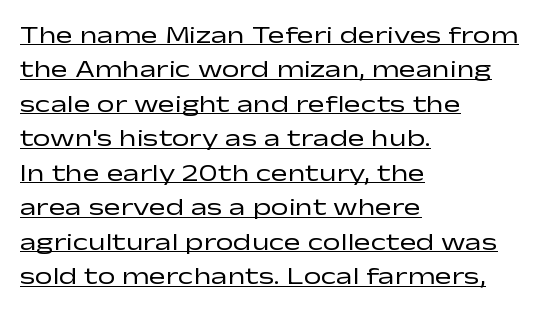
Here the glyphs are tracked normally, forming tight word shapes. Do the letters lean? They stand straight. This rendering uses left alignment, leaving the right contour irregular. Underlined type. Leading matches the norm, producing a regular column. The cut favours lightness, reaching ordinary text weight at its darkest.
